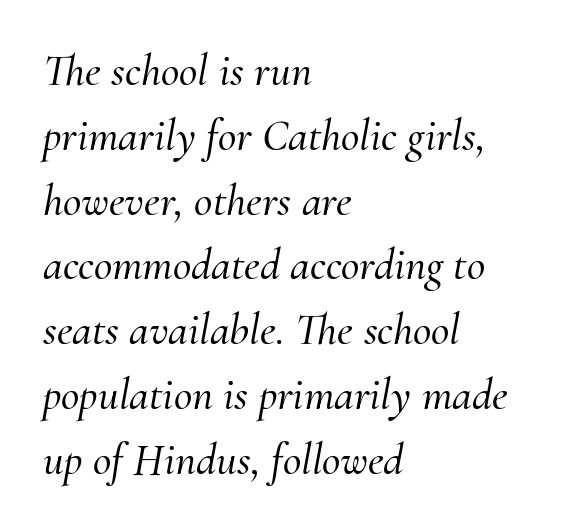
The type family on display is of the serif kind. The passage shown is typed in a proportional face where columns would drift. Layout note: lines flush left. Leading matches the norm, producing a regular column.
